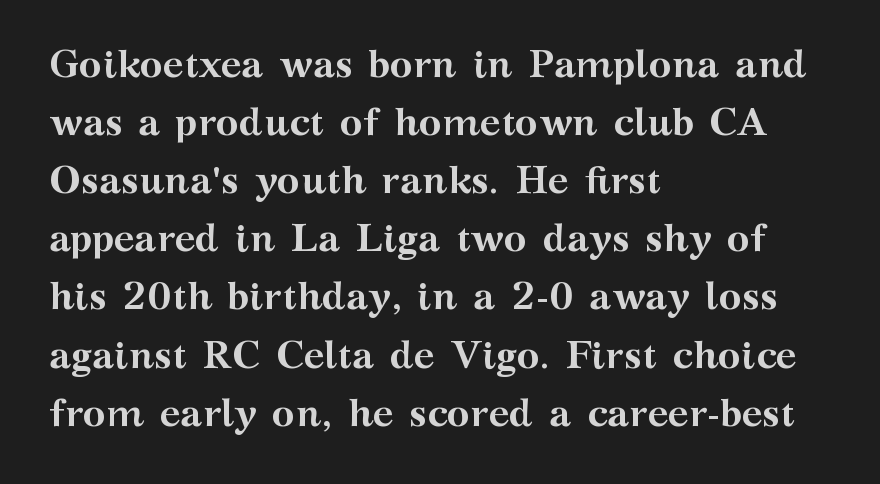
Leading: standard. Clear beneath every line of the passage. Look at the bottom of the vertical strokes: they flare into serifs here. If you drew a ruler down the left edge, every line would touch it. Compared with an ordinary text face, these strokes are far heavier — a full bold.
